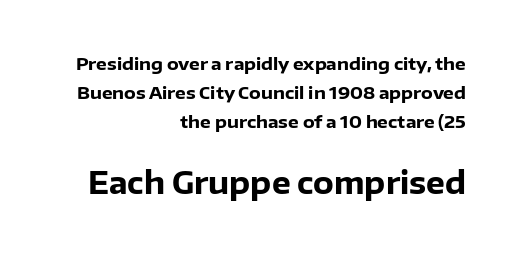
The image shows 30 px heavy sans-serif type, upright; set right-aligned, normal line spacing (1.7x), normal letter spacing, not underlined; the second (bottom) block is 1.76x larger; low stroke contrast and a medium x-height.
